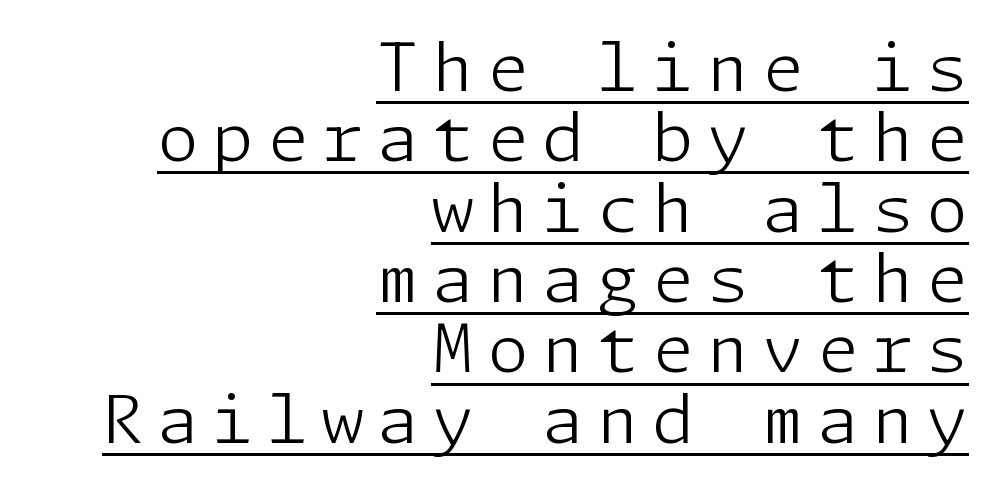
The image shows 67 px light sans-serif type, upright; set right-aligned, tight line spacing (1.05x), unusually wide letter spacing (+0.2 em), underlined; low stroke contrast and a medium x-height.
